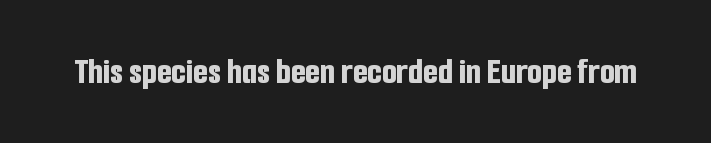
Anything drawn beneath the words? Only blank space. The rendering uses natural spacing where letterforms have individual widths. The typography opts for an upright posture over an oblique one. This sample uses a sans-serif face. Is the type bold? Yes — the strokes are clearly thick and heavy. Nothing unusual about the tracking: characters are spaced as the font intends.
